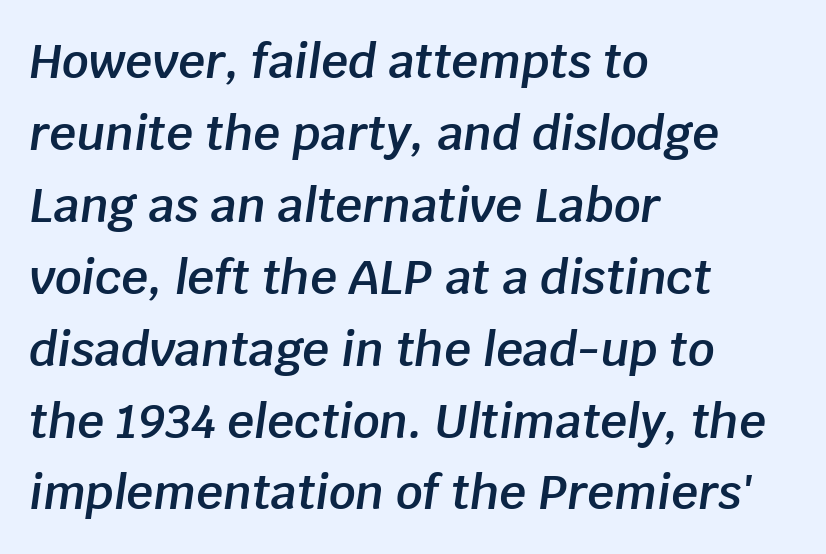
{"italic": "yes", "lean": "right", "slant_degrees": 8, "bold": "semi", "weight": "semibold", "width": "normal", "stroke_contrast": "low", "x_height": "large", "monospaced": "no", "underline": "no", "align": "left", "line_spacing": "normal", "line_spacing_ratio": 1.53, "letter_spacing": "normal", "letter_spacing_em": 0.0, "glyph_px": 47}
